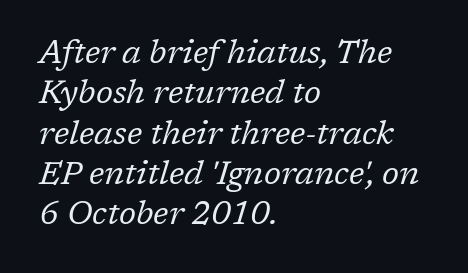
The block of text has a typical density, with ordinary space between rows. Is the stroke heavy? The answer is a plain regular-or-lighter. No extra tracking has been applied to these lines. Small tapered or slab feet sit at the stroke ends, so this counts as serif. Each letter keeps its own natural width here, so spacing adapts to shape. Has an underline been added? It has not.
